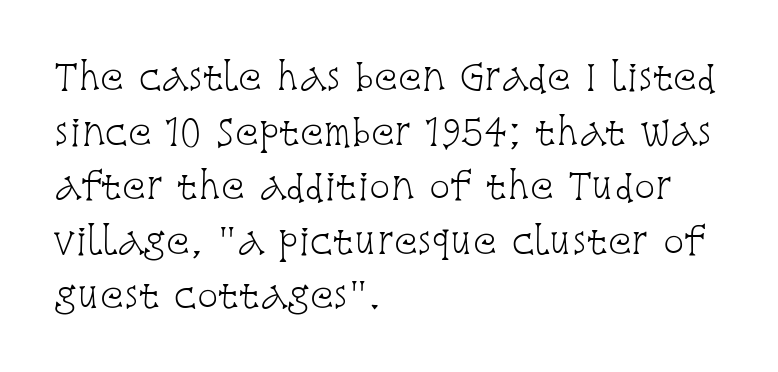
Q: Is the text bold? A: No.
Q: Is the text italic (slanted)? A: No, it is upright.
Q: Is the typeface a serif or a sans-serif typeface? A: Serif.
Q: Is the text underlined? A: No.
Q: How is the paragraph aligned? A: Left-aligned.
Q: Is the spacing between letters normal or unusually wide? A: Normal.
Q: Is the spacing between lines tight, normal or loose? A: Normal.
Q: Width (condensed, normal, or wide)? A: Condensed.
Q: Stroke contrast? A: Low.
Q: x-height? A: Large.
Q: Monospaced? A: No.
